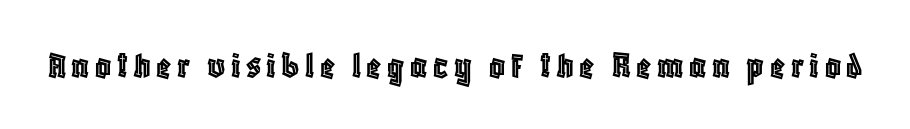
Designer's note — italics off, roman on. The letters advance in unequal steps, a hallmark of proportional type. Clear beneath every line of the passage.
